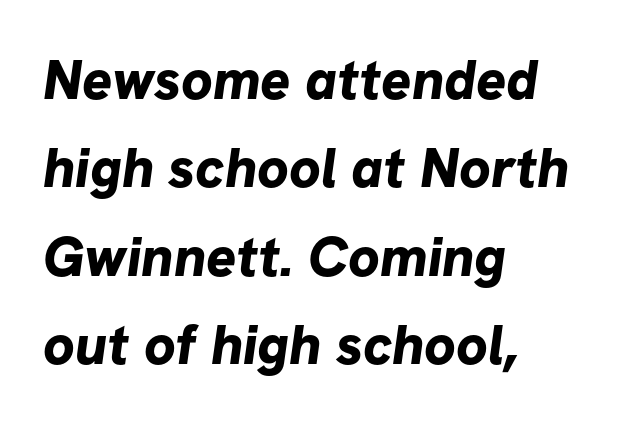
{"serif": "no", "bold": "yes", "weight": "bold", "width": "normal", "stroke_contrast": "low", "x_height": "medium", "monospaced": "no", "underline": "no", "align": "left", "line_spacing": "normal", "line_spacing_ratio": 1.58, "letter_spacing": "normal", "letter_spacing_em": 0.0, "glyph_px": 56}
